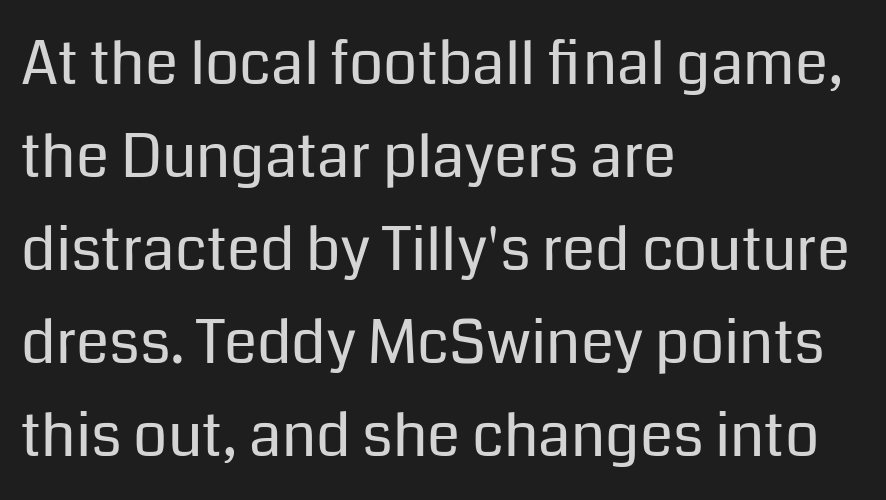
The image shows 60 px regular-weight sans-serif type, upright; set left-aligned, normal line spacing (1.55x), normal letter spacing, not underlined; low stroke contrast and a medium x-height.
